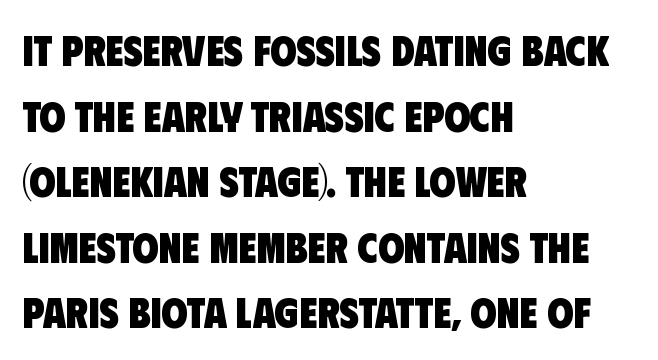
{"serif": "no", "bold": "yes", "weight": "heavy", "width": "condensed", "stroke_contrast": "low", "x_height": "large", "monospaced": "no", "underline": "no", "align": "left", "line_spacing": "normal", "line_spacing_ratio": 1.56, "letter_spacing": "normal", "letter_spacing_em": 0.0, "glyph_px": 42}
